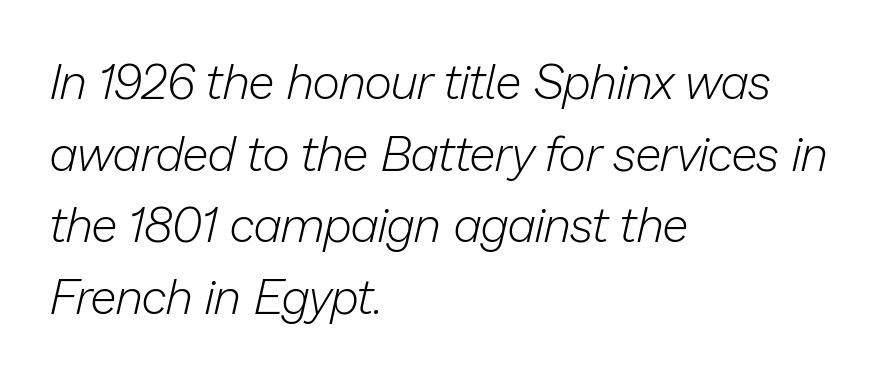
The image shows 48 px light type, italic (leaning right); set left-aligned, normal line spacing (1.49x), normal letter spacing, not underlined; low stroke contrast and a medium x-height.
